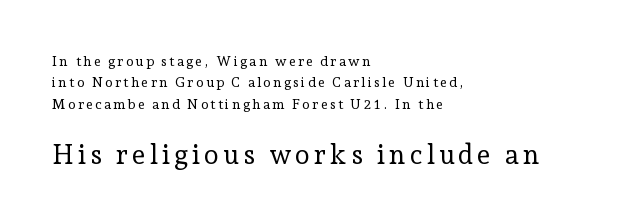
{"italic": "no", "bold": "no", "underline": "no", "align": "left", "line_spacing": "normal", "line_spacing_ratio": 1.53, "larger_block": "second", "size_ratio": 1.93, "glyph_px": 27}
